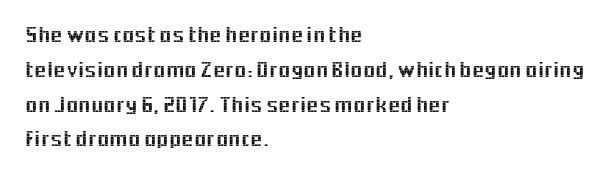
Q: Is the text italic (slanted)? A: No, it is upright.
Q: Is the text underlined? A: No.
Q: How is the paragraph aligned? A: Left-aligned.
Q: Is the spacing between letters normal or unusually wide? A: Normal.
Q: Is the spacing between lines tight, normal or loose? A: Normal.
